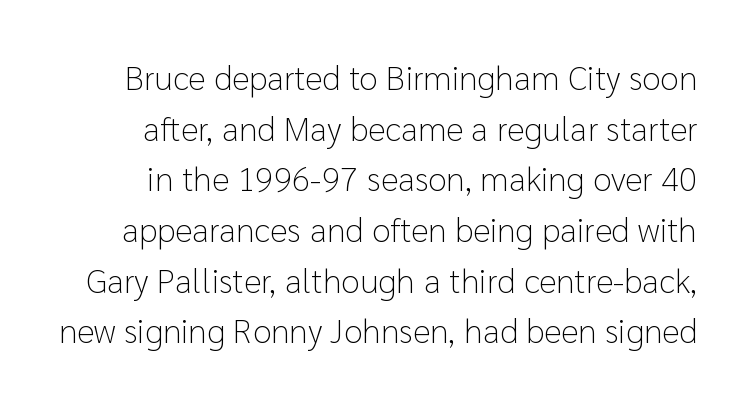
{"serif": "no", "italic": "no", "bold": "no", "weight": "light", "width": "normal", "stroke_contrast": "low", "x_height": "medium", "monospaced": "no", "underline": "no", "line_spacing": "normal", "line_spacing_ratio": 1.49, "letter_spacing": "normal", "letter_spacing_em": 0.0, "glyph_px": 34}
